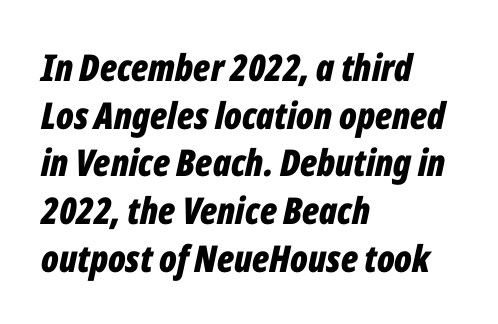
The image shows 37 px bold, condensed type, italic (leaning right); set left-aligned, normal line spacing (1.29x), normal letter spacing, not underlined; low stroke contrast and a medium x-height.
